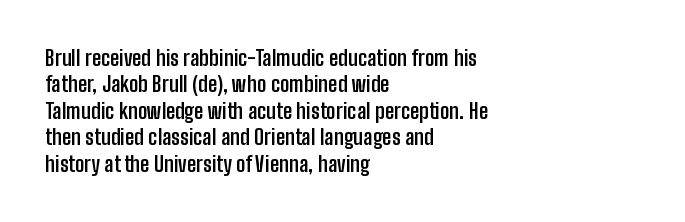
{"italic": "no", "bold": "yes", "underline": "no", "align": "left", "line_spacing": "normal", "line_spacing_ratio": 1.26, "letter_spacing": "normal", "letter_spacing_em": 0.0, "glyph_px": 21}
